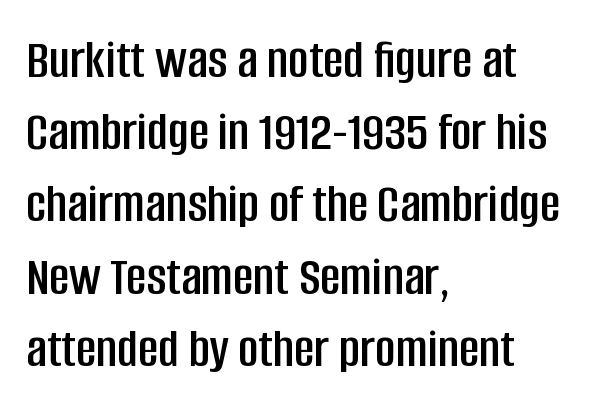
Unmarked baselines from the first word to the last. Nothing sits at the stroke ends, so this counts as sans-serif. Italic: no, the glyphs are upright roman. Regarding leading, the lines here are spaced in the standard way.
